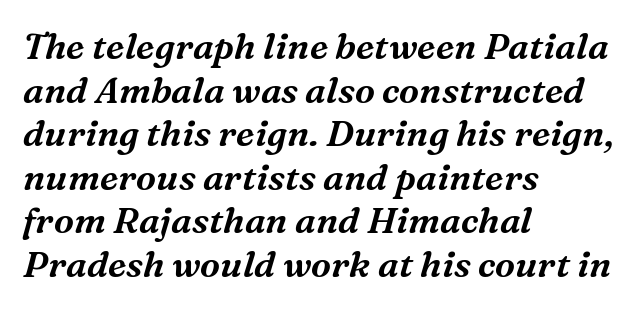
Q: Is the text italic (slanted)? A: Yes, it leans right by about 16 degrees.
Q: Is the typeface a serif or a sans-serif typeface? A: Serif.
Q: Is the text underlined? A: No.
Q: How is the paragraph aligned? A: Left-aligned.
Q: Is the spacing between letters normal or unusually wide? A: Normal.
Q: Width (condensed, normal, or wide)? A: Normal.
Q: Stroke contrast? A: Medium.
Q: x-height? A: Medium.
Q: Monospaced? A: No.
